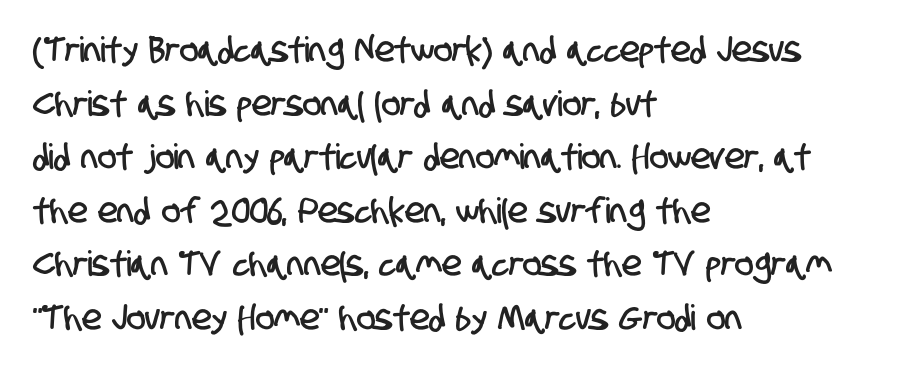
{"serif": "no", "width": "condensed", "stroke_contrast": "low", "x_height": "large", "monospaced": "no", "underline": "no", "align": "left", "line_spacing": "normal", "line_spacing_ratio": 1.53, "letter_spacing": "normal", "letter_spacing_em": 0.0, "glyph_px": 35}
